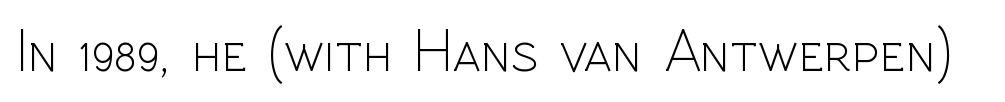
The image shows 60 px light sans-serif type, upright; set normal letter spacing, not underlined; a medium x-height.
